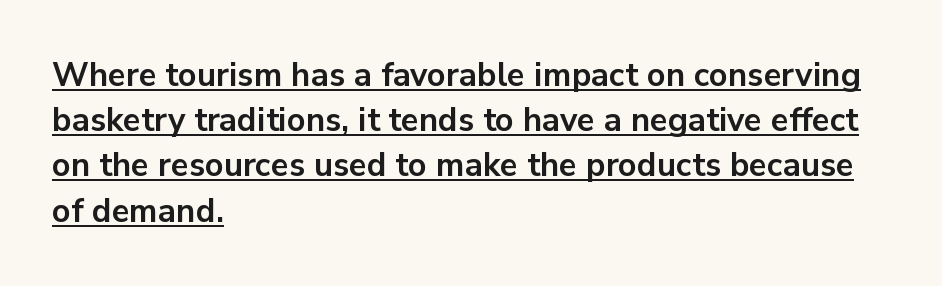
The image shows 33 px bold sans-serif type, upright; set left-aligned, normal line spacing (1.37x), normal letter spacing, underlined; low stroke contrast and a medium x-height.
